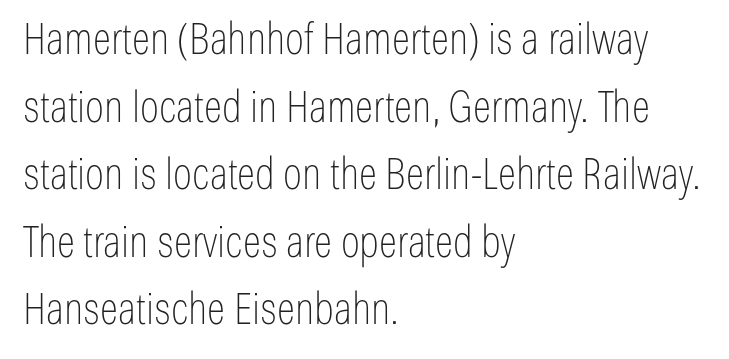
Q: Is the text bold? A: No.
Q: Is the text italic (slanted)? A: No, it is upright.
Q: Is the typeface a serif or a sans-serif typeface? A: Sans-serif.
Q: Is the text underlined? A: No.
Q: How is the paragraph aligned? A: Left-aligned.
Q: Is the spacing between letters normal or unusually wide? A: Normal.
Q: Is the spacing between lines tight, normal or loose? A: Normal.
Q: Width (condensed, normal, or wide)? A: Condensed.
Q: Stroke contrast? A: Low.
Q: x-height? A: Medium.
Q: Monospaced? A: No.
